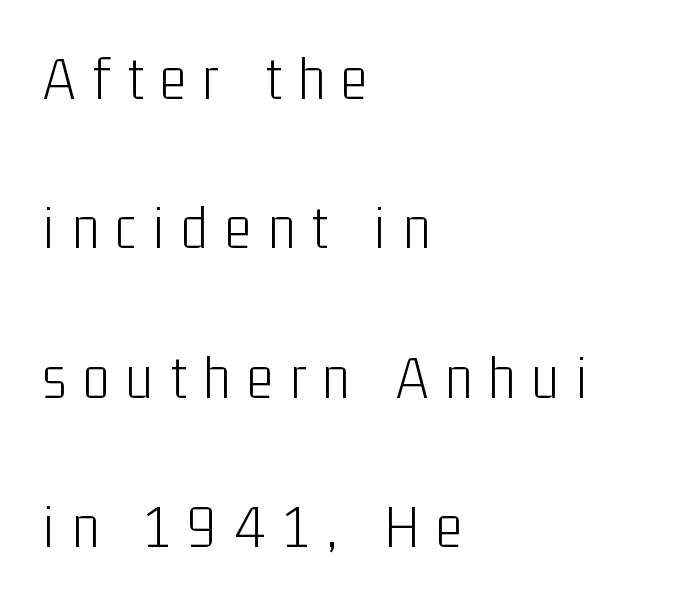
Q: Is the text bold? A: No.
Q: Is the text italic (slanted)? A: No, it is upright.
Q: Is the typeface a serif or a sans-serif typeface? A: Sans-serif.
Q: Is the text underlined? A: No.
Q: How is the paragraph aligned? A: Left-aligned.
Q: Is the spacing between letters normal or unusually wide? A: Unusually wide.
Q: Is the spacing between lines tight, normal or loose? A: Loose.
Q: Width (condensed, normal, or wide)? A: Condensed.
Q: Stroke contrast? A: Low.
Q: x-height? A: Medium.
Q: Monospaced? A: No.
